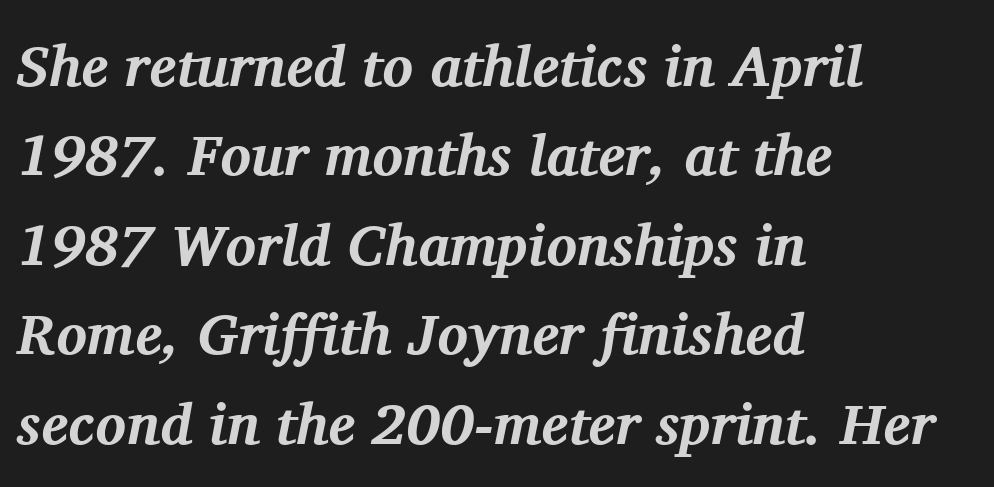
Q: Is the text bold? A: Yes.
Q: Is the text italic (slanted)? A: Yes, it leans right by about 11 degrees.
Q: Is the typeface a serif or a sans-serif typeface? A: Serif.
Q: Is the text underlined? A: No.
Q: How is the paragraph aligned? A: Left-aligned.
Q: Is the spacing between letters normal or unusually wide? A: Normal.
Q: Is the spacing between lines tight, normal or loose? A: Normal.
Q: Width (condensed, normal, or wide)? A: Normal.
Q: Stroke contrast? A: Medium.
Q: x-height? A: Medium.
Q: Monospaced? A: No.
